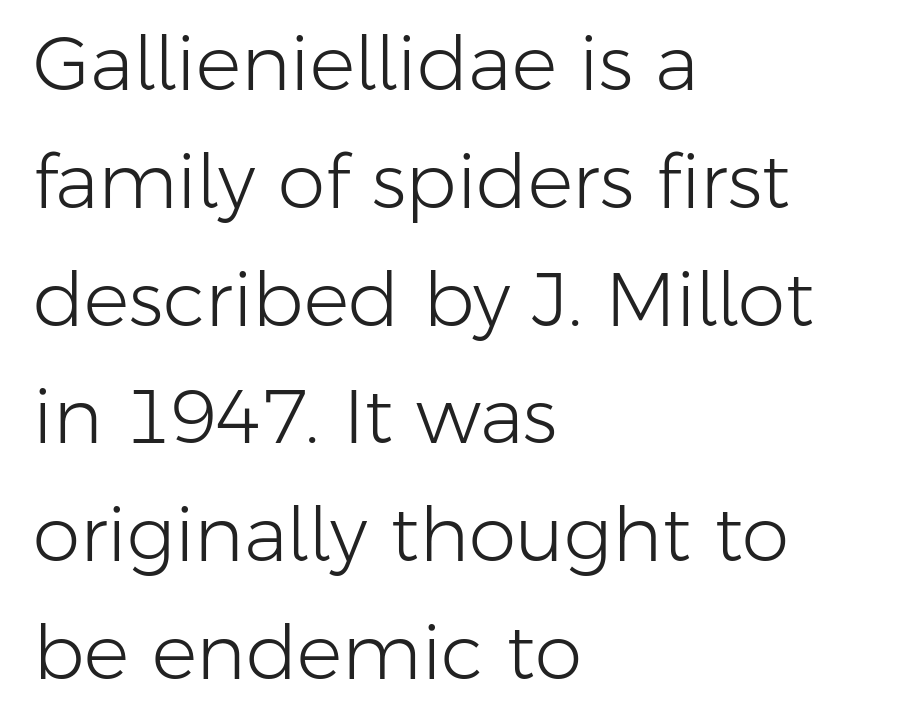
{"serif": "no", "italic": "no", "bold": "no", "weight": "light", "width": "normal", "stroke_contrast": "low", "x_height": "medium", "monospaced": "no", "underline": "no", "align": "left", "line_spacing": "normal", "line_spacing_ratio": 1.55, "letter_spacing": "normal", "letter_spacing_em": 0.0, "glyph_px": 76}
